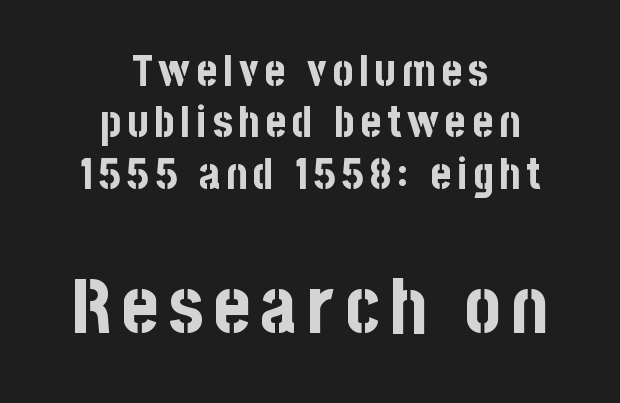
Q: Is the text bold? A: Yes.
Q: Is the text italic (slanted)? A: No, it is upright.
Q: Is the typeface a serif or a sans-serif typeface? A: Sans-serif.
Q: Is the text underlined? A: No.
Q: How is the paragraph aligned? A: Centered.
Q: Which block of text is set in a larger size, the first (top) or the second (bottom)? A: The second (bottom) one.
Q: Width (condensed, normal, or wide)? A: Condensed.
Q: Stroke contrast? A: Low.
Q: x-height? A: Large.
Q: Monospaced? A: No.
